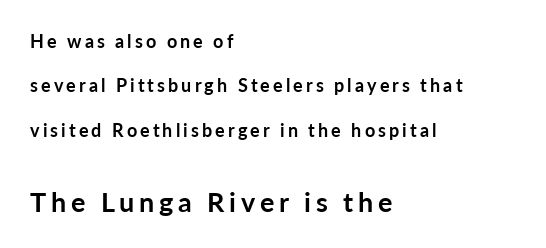
The image shows 27 px bold type, upright; set left-aligned, loose line spacing (2.47x), not underlined; the second (bottom) block is 1.5x larger.
